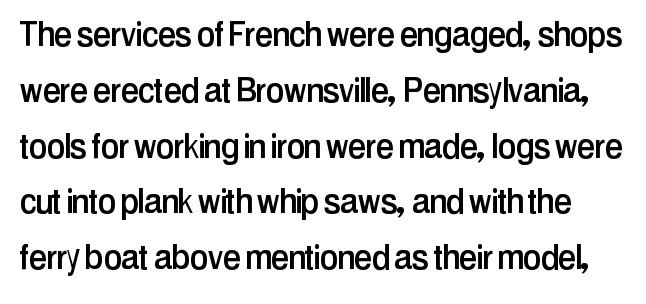
Default kerning and tracking; the words read as compact shapes. Does the type have serifs? No, each stem ends abruptly. The lettering holds an erect, upright posture throughout. Descender tails drop into unmarked territory.
